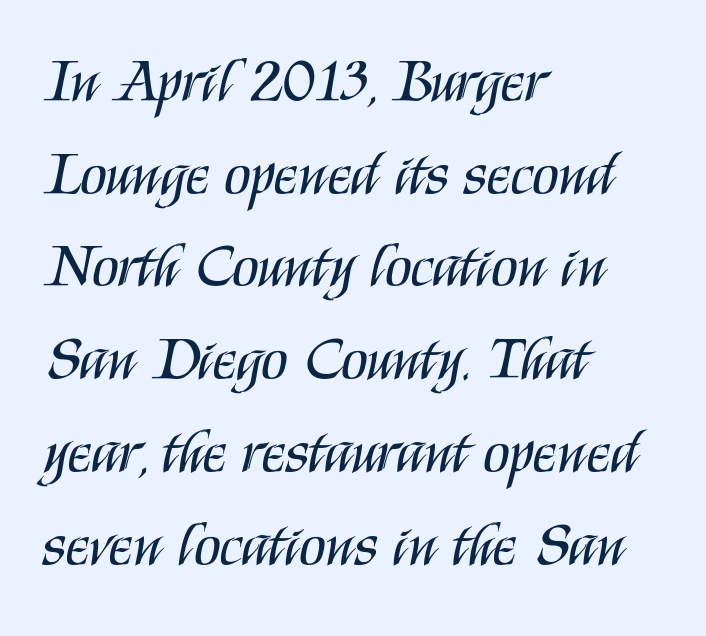
Rows of type keep a routine distance in the vertical direction. What kind of face is this? One without serifs — a sans. Underlining? Definitely not there. The face looks like a standard text weight, possibly lighter. You could call the tracking neutral — neither tight nor loose.
